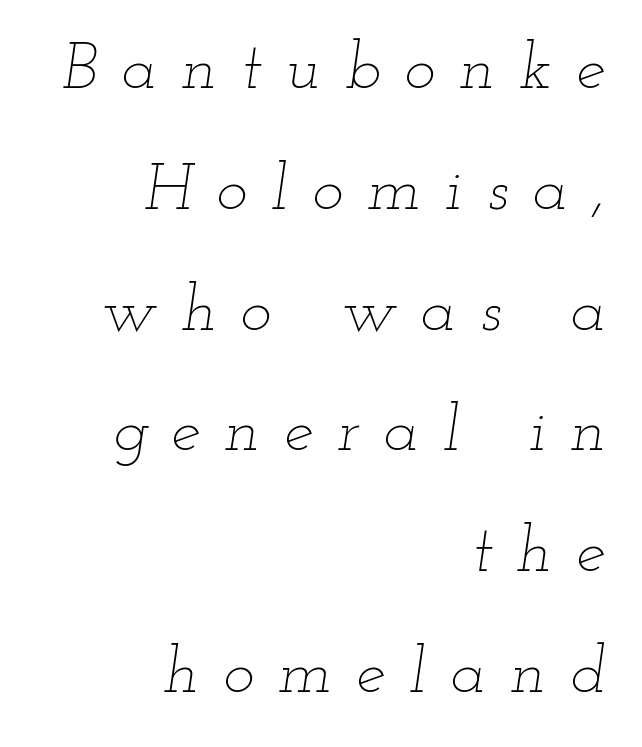
Letters have the restrained weight of plain body copy at most. The glyphs are unaccompanied by any horizontal stroke below them. Reading down the block, your eye finds every line finishing at a fixed right position. Do the characters align in a grid? No, the font is proportional.
